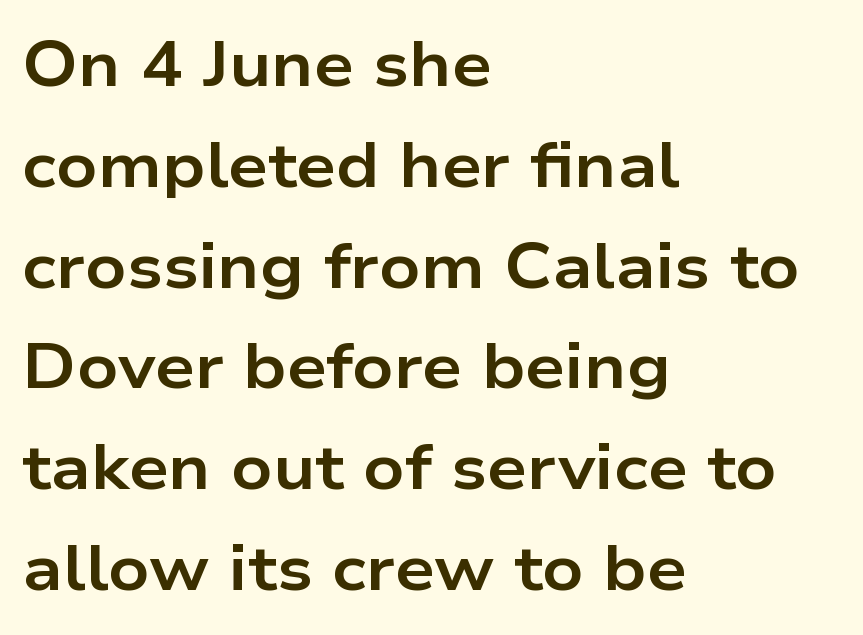
The image shows 63 px bold, wide sans-serif type, upright; set left-aligned, normal line spacing (1.6x), normal letter spacing, not underlined; low stroke contrast and a medium x-height.
